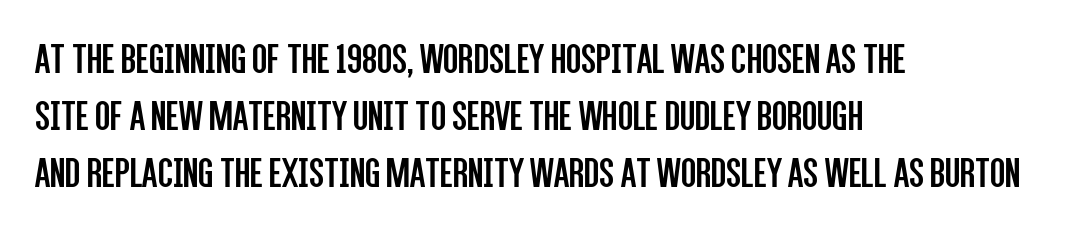
Does the copy run flush right? No — it runs flush left. The type family on display is of the sans-serif kind. No chunkiness to these letters — they're not bold. Tall strokes in this sample are plumb rather than angled.
